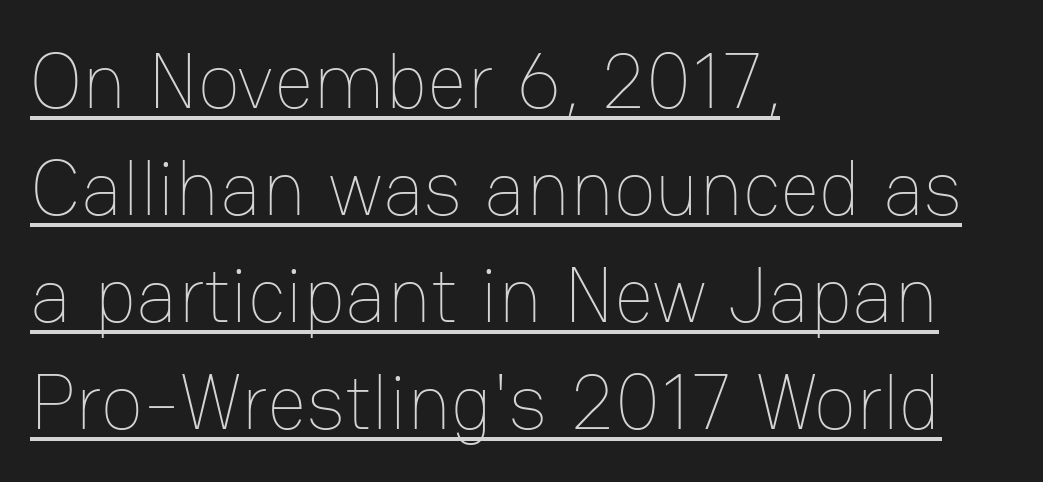
{"italic": "no", "bold": "no", "weight": "thin", "width": "normal", "stroke_contrast": "low", "x_height": "medium", "monospaced": "no", "underline": "yes", "align": "left", "line_spacing": "normal", "line_spacing_ratio": 1.37, "letter_spacing": "normal", "letter_spacing_em": 0.0, "glyph_px": 78}
